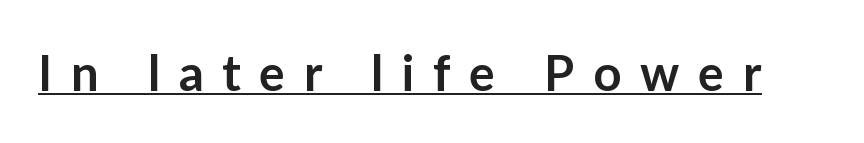
Q: Is the text bold? A: Semi-bold.
Q: Is the text italic (slanted)? A: No, it is upright.
Q: Is the typeface a serif or a sans-serif typeface? A: Sans-serif.
Q: Is the text underlined? A: Yes.
Q: Is the spacing between letters normal or unusually wide? A: Unusually wide.
Q: Width (condensed, normal, or wide)? A: Normal.
Q: Stroke contrast? A: Low.
Q: x-height? A: Medium.
Q: Monospaced? A: No.
